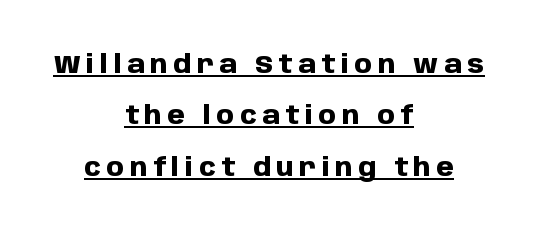
{"italic": "no", "bold": "yes", "underline": "yes", "align": "center", "line_spacing": "loose", "line_spacing_ratio": 2.06, "letter_spacing": "wide", "letter_spacing_em": 0.23, "glyph_px": 25}
